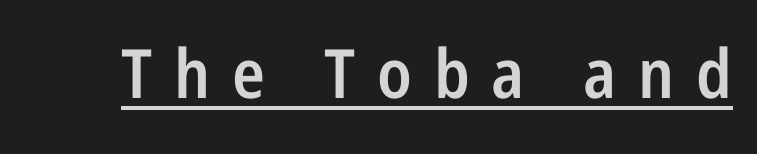
Q: Is the text bold? A: Semi-bold.
Q: Is the text italic (slanted)? A: No, it is upright.
Q: Is the typeface a serif or a sans-serif typeface? A: Sans-serif.
Q: Is the text underlined? A: Yes.
Q: Is the spacing between letters normal or unusually wide? A: Unusually wide.
Q: Width (condensed, normal, or wide)? A: Condensed.
Q: Stroke contrast? A: Low.
Q: x-height? A: Medium.
Q: Monospaced? A: No.
